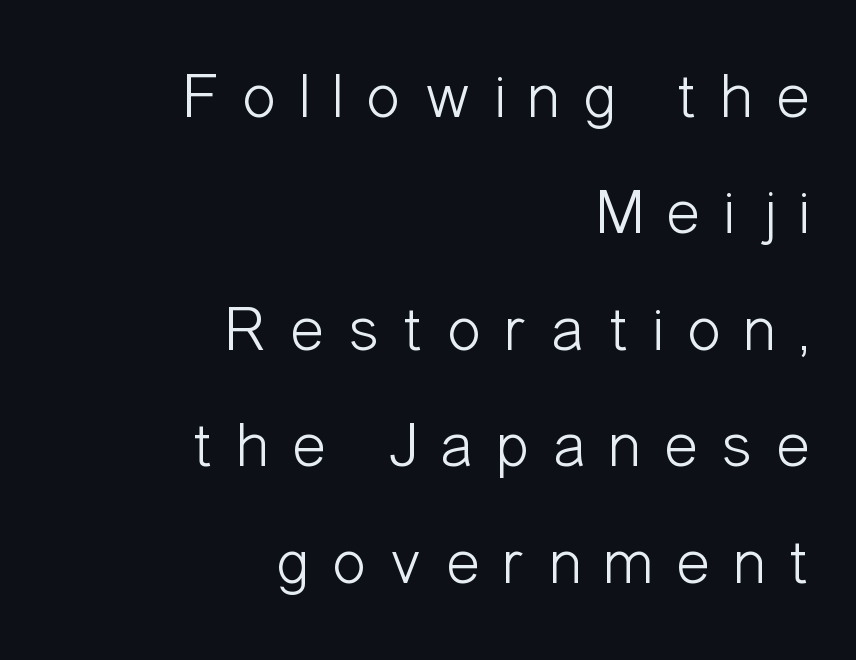
The image shows 64 px light, condensed sans-serif type, upright; set right-aligned, line spacing 1.82x, unusually wide letter spacing (+0.36 em), not underlined; low stroke contrast and a medium x-height.
